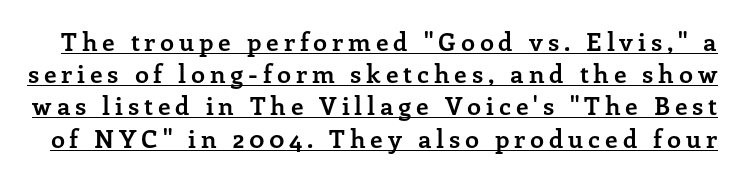
{"italic": "no", "bold": "yes", "underline": "yes", "line_spacing": "normal", "line_spacing_ratio": 1.29, "glyph_px": 25}
